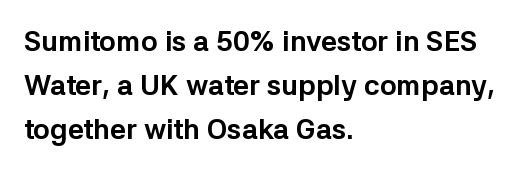
The image shows 28 px bold sans-serif type, upright; set left-aligned, normal line spacing (1.57x), normal letter spacing, not underlined; low stroke contrast and a medium x-height.
